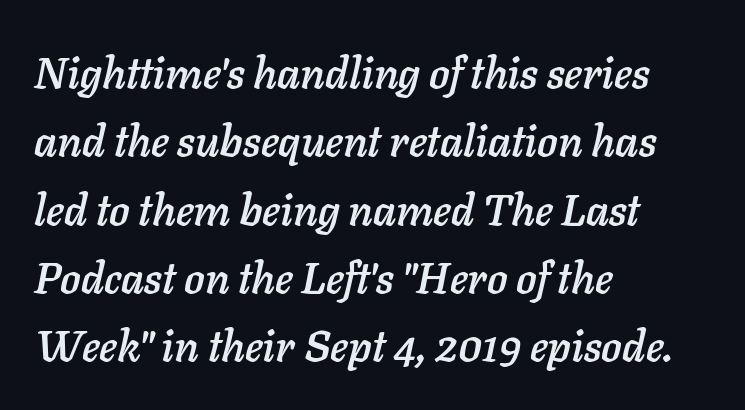
{"italic": "yes", "lean": "right", "slant_degrees": 11, "width": "normal", "stroke_contrast": "low", "x_height": "medium", "monospaced": "no", "underline": "no", "align": "left", "line_spacing": "normal", "line_spacing_ratio": 1.59, "letter_spacing": "normal", "letter_spacing_em": 0.0, "glyph_px": 43}
